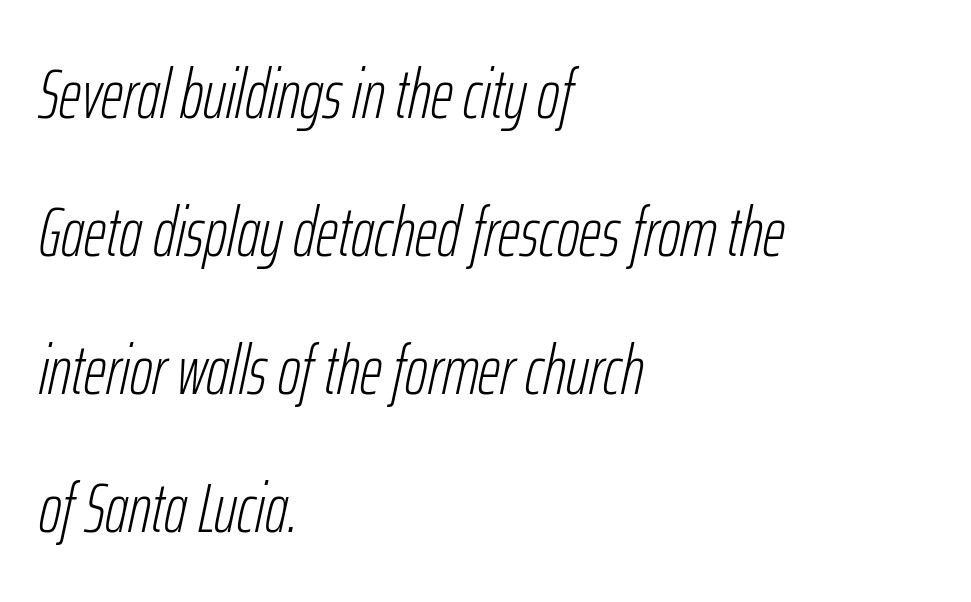
Q: Is the text bold? A: No.
Q: Is the text italic (slanted)? A: Yes, it leans right by about 12 degrees.
Q: Is the text underlined? A: No.
Q: How is the paragraph aligned? A: Left-aligned.
Q: Is the spacing between letters normal or unusually wide? A: Normal.
Q: Is the spacing between lines tight, normal or loose? A: Loose.
Q: Width (condensed, normal, or wide)? A: Condensed.
Q: Stroke contrast? A: Low.
Q: x-height? A: Medium.
Q: Monospaced? A: No.
